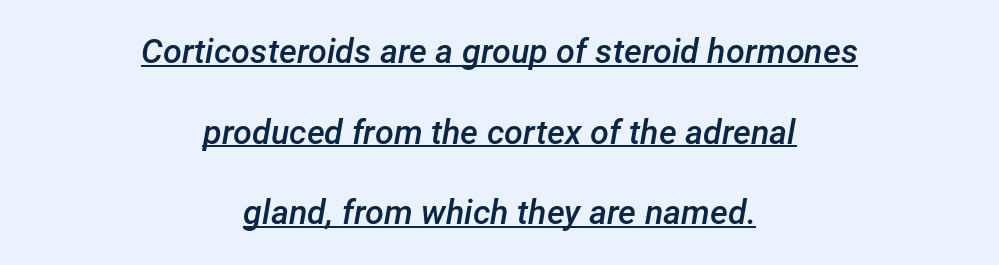
{"italic": "yes", "lean": "right", "slant_degrees": 12, "bold": "semi", "weight": "semibold", "width": "normal", "stroke_contrast": "low", "x_height": "medium", "monospaced": "no", "underline": "yes", "align": "center", "line_spacing": "loose", "line_spacing_ratio": 2.37, "letter_spacing": "normal", "letter_spacing_em": 0.0, "glyph_px": 34}
